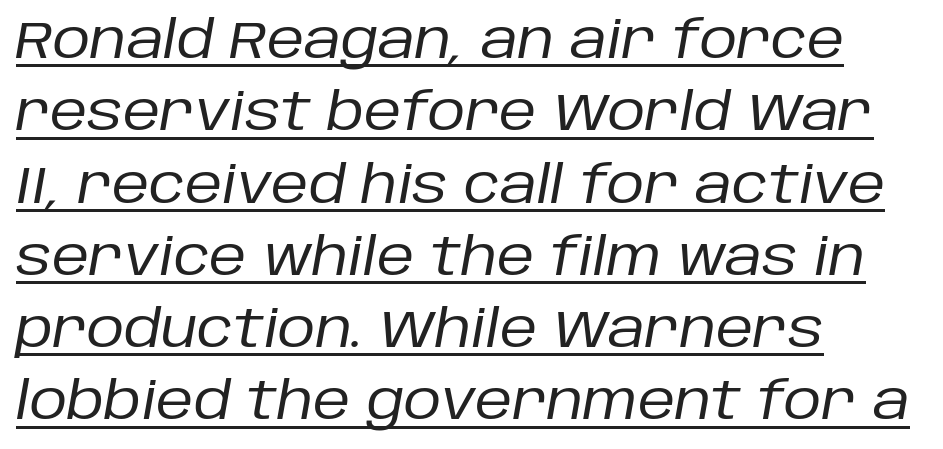
The image shows 52 px regular-weight type, italic (leaning right); set left-aligned, normal line spacing (1.39x), normal letter spacing, underlined; low stroke contrast and a large x-height.
